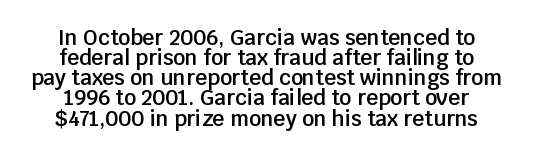
Whoever set this chose condensed vertical rhythm over breathing room. Nope, not italic — everything's standing straight. Check the space under the baseline: it is left empty. A fair bit of extra ink — the face is semibold, not bold.
